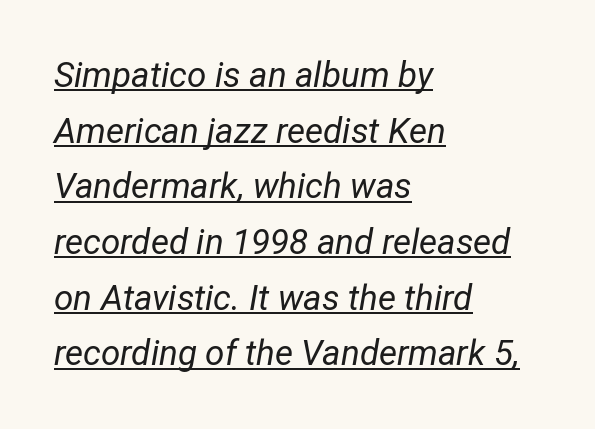
{"italic": "yes", "lean": "right", "slant_degrees": 12, "bold": "no", "weight": "regular", "width": "condensed", "stroke_contrast": "low", "x_height": "medium", "monospaced": "no", "underline": "yes", "align": "left", "line_spacing": "normal", "line_spacing_ratio": 1.59, "letter_spacing": "normal", "letter_spacing_em": 0.0, "glyph_px": 35}
